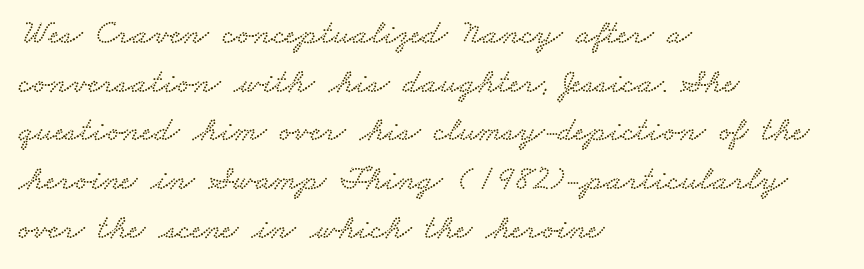
Q: Is the typeface a serif or a sans-serif typeface? A: Serif.
Q: Is the text underlined? A: No.
Q: How is the paragraph aligned? A: Left-aligned.
Q: Is the spacing between letters normal or unusually wide? A: Normal.
Q: Is the spacing between lines tight, normal or loose? A: Normal.
Q: Width (condensed, normal, or wide)? A: Wide.
Q: Stroke contrast? A: Low.
Q: x-height? A: Small.
Q: Monospaced? A: No.
